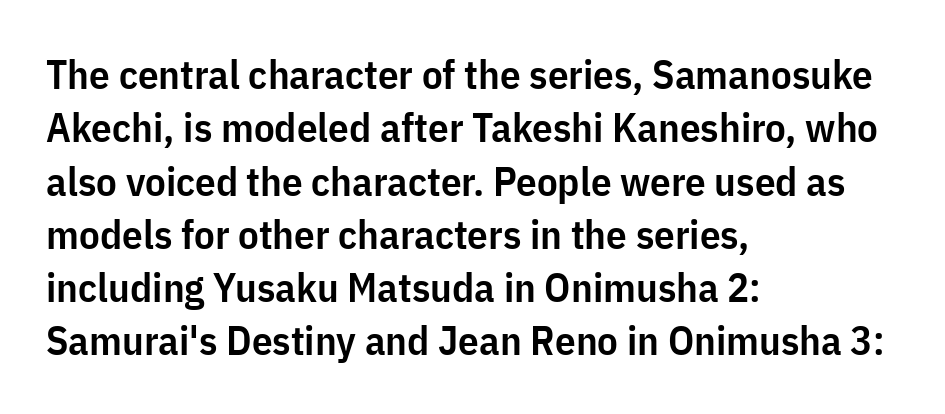
The image shows 41 px semibold, condensed sans-serif type, upright; set left-aligned, normal line spacing (1.3x), normal letter spacing, not underlined; low stroke contrast and a medium x-height.
